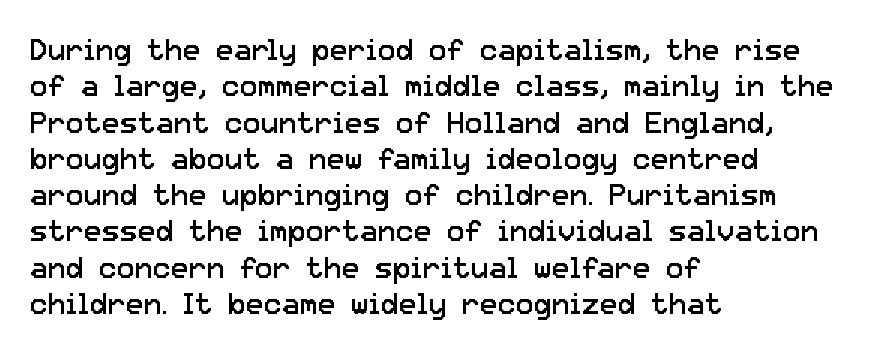
{"serif": "no", "italic": "no", "bold": "no", "weight": "regular", "width": "normal", "stroke_contrast": "low", "x_height": "medium", "monospaced": "no", "underline": "no", "align": "left", "line_spacing_ratio": 1.21, "letter_spacing": "normal", "letter_spacing_em": 0.0, "glyph_px": 30}
